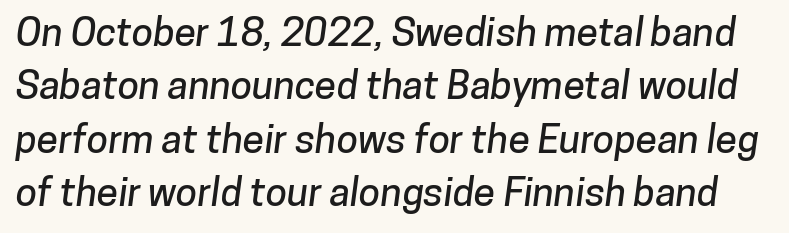
The image shows 39 px sans-serif type; set normal line spacing (1.37x), normal letter spacing, not underlined; low stroke contrast and a medium x-height.
